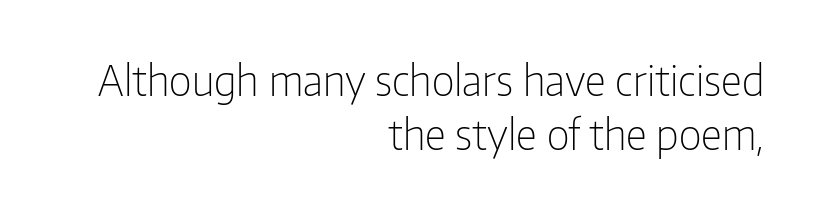
Each new line begins a customary step beneath the previous one. Note: no serifs on the glyphs. Typeset ragged left — the right edge is the straight one. Upright lettering throughout.
